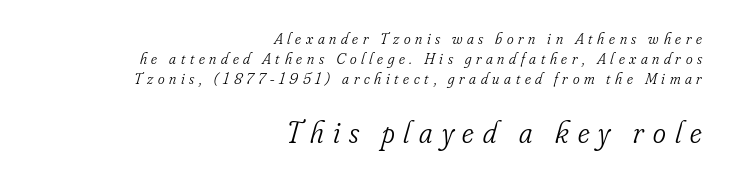
The image shows 31 px light, condensed serif type, italic (leaning right); set right-aligned, line spacing 1.24x, unusually wide letter spacing (+0.29 em), not underlined; the second (bottom) block is 1.94x larger; low stroke contrast and a small x-height.
